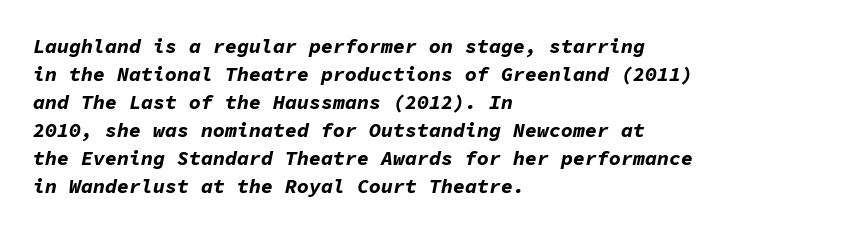
{"italic": "yes", "lean": "right", "slant_degrees": 11, "bold": "yes", "underline": "no", "align": "left", "line_spacing": "normal", "line_spacing_ratio": 1.4, "letter_spacing": "normal", "letter_spacing_em": 0.0, "glyph_px": 20}
